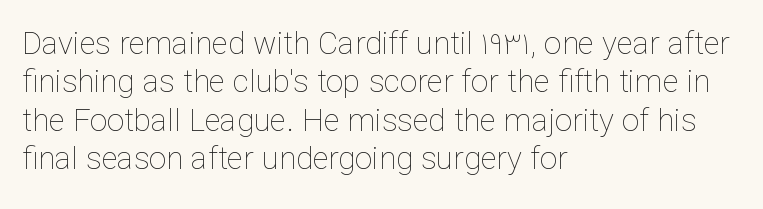
The image shows 31 px thin type, upright; set left-aligned, line spacing 1.24x, normal letter spacing, not underlined; low stroke contrast and a medium x-height.
